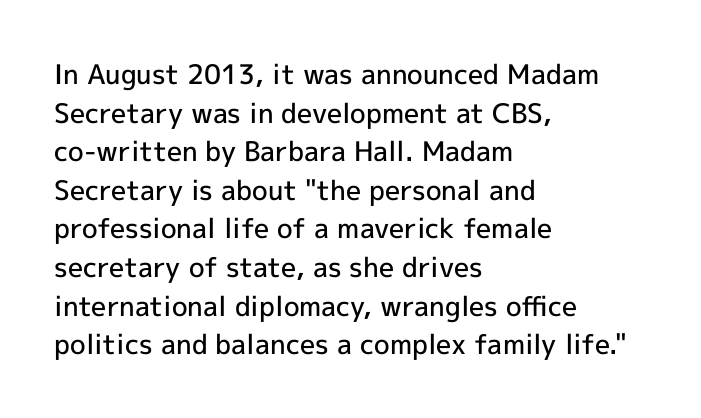
The rendering anchors every line to the left-hand side. The letters stand straight up with perfectly vertical stems. Baseline-to-baseline distance is the conventional proportion of letter height. The glyphs have the mass of a demibold cut, below bold.
